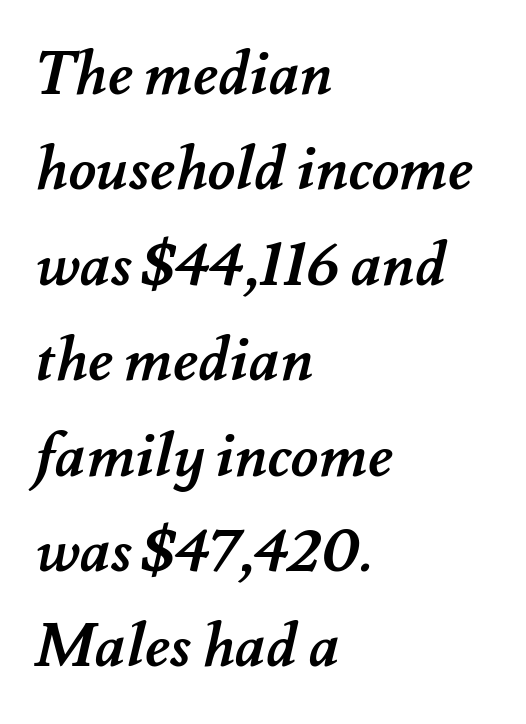
Q: Is the text bold? A: Yes.
Q: Is the text underlined? A: No.
Q: How is the paragraph aligned? A: Left-aligned.
Q: Is the spacing between letters normal or unusually wide? A: Normal.
Q: Is the spacing between lines tight, normal or loose? A: Normal.
Q: Width (condensed, normal, or wide)? A: Normal.
Q: Stroke contrast? A: Medium.
Q: x-height? A: Small.
Q: Monospaced? A: No.
